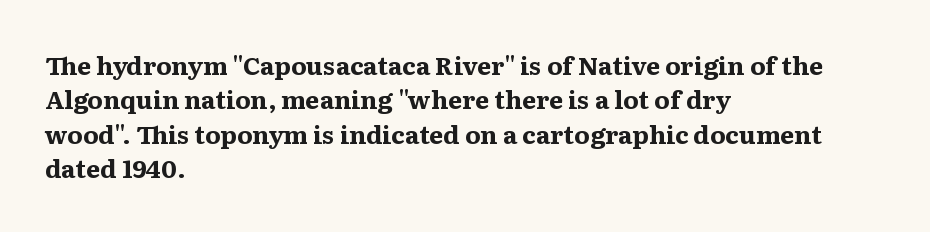
Q: Is the text bold? A: Yes.
Q: Is the text italic (slanted)? A: No, it is upright.
Q: Is the text underlined? A: No.
Q: How is the paragraph aligned? A: Left-aligned.
Q: Is the spacing between letters normal or unusually wide? A: Normal.
Q: Is the spacing between lines tight, normal or loose? A: Normal.
